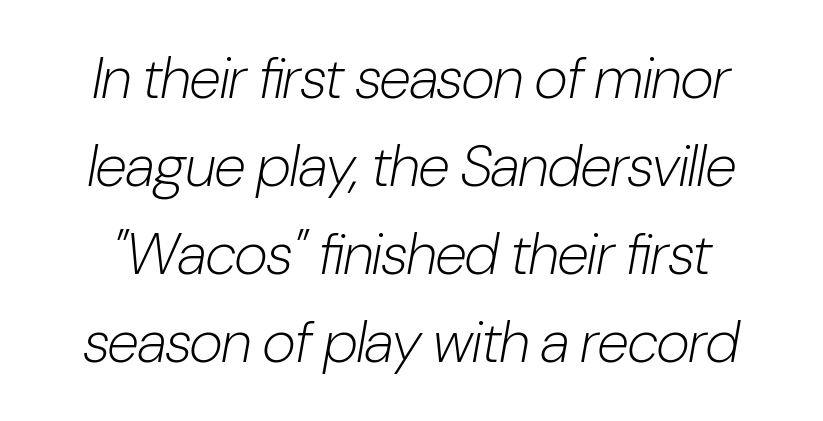
The image shows 58 px light, condensed type, italic (leaning right); set normal line spacing (1.52x), normal letter spacing, not underlined; low stroke contrast and a medium x-height.
